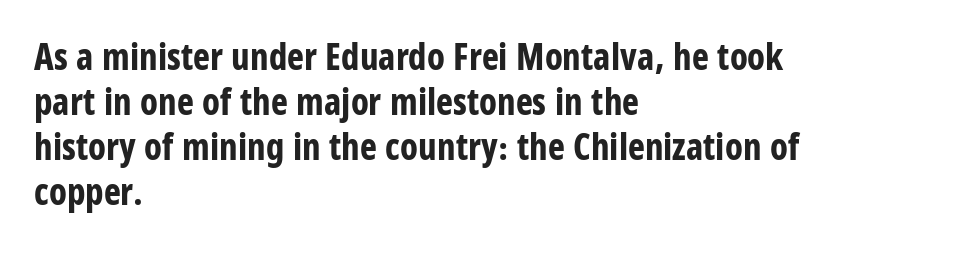
The image shows 36 px bold, condensed sans-serif type, upright; set left-aligned, normal line spacing (1.25x), normal letter spacing, not underlined; low stroke contrast and a large x-height.
